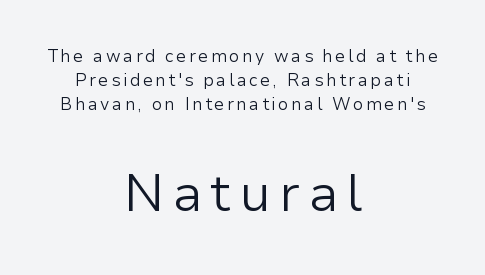
The image shows 52 px light sans-serif type, upright; set centered, normal line spacing (1.42x), not underlined; the second (bottom) block is 3.06x larger; low stroke contrast and a medium x-height.
